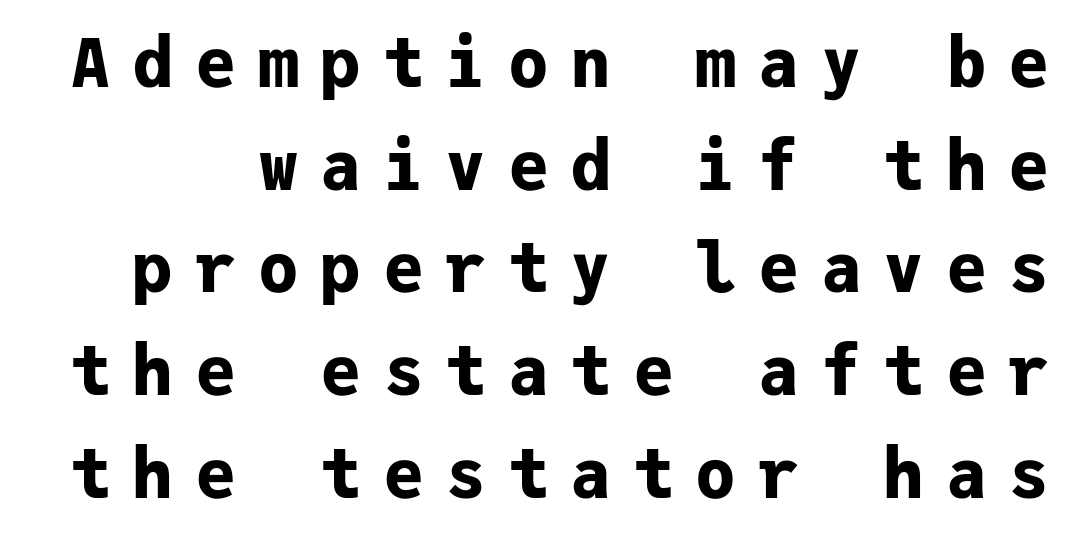
Q: Is the text bold? A: Yes.
Q: Is the text italic (slanted)? A: No, it is upright.
Q: Is the typeface a serif or a sans-serif typeface? A: Sans-serif.
Q: Is the text underlined? A: No.
Q: Is the spacing between letters normal or unusually wide? A: Unusually wide.
Q: Is the spacing between lines tight, normal or loose? A: Normal.
Q: Width (condensed, normal, or wide)? A: Normal.
Q: Stroke contrast? A: Low.
Q: x-height? A: Medium.
Q: Monospaced? A: Yes.
